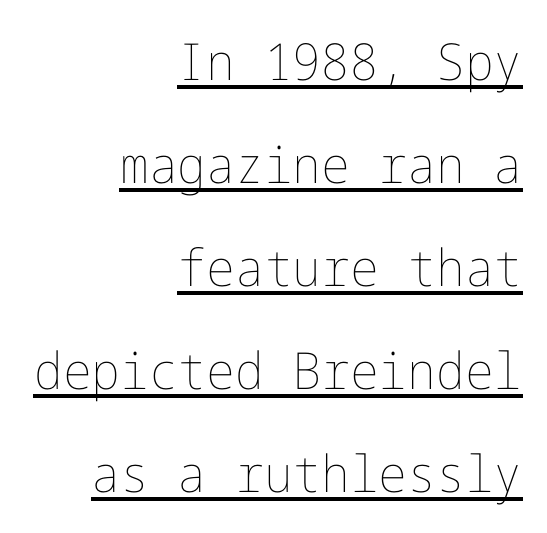
Vertical strokes here are truly vertical. The rendered words wear a rule along their underside. Stroke thickness stays within the range of a standard reading face or lighter. Summary of vertical rhythm: relaxed, with wide interline spacing. A flush-right, rag-left setting is used for this passage.
